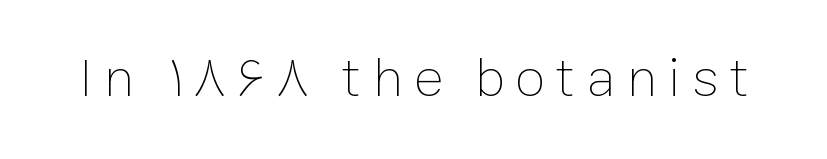
The image shows 56 px thin type, upright; set not underlined; low stroke contrast and a medium x-height.
